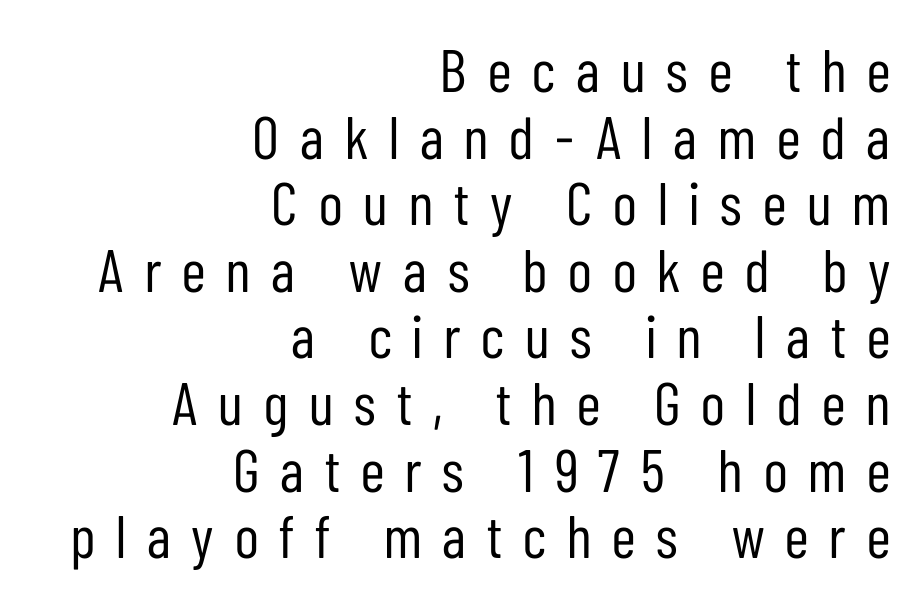
Typeset ragged left — the right edge is the straight one. How would I describe the line gaps? Narrow and economical. The cut favours lightness, reaching ordinary text weight at its darkest. Plain, unruled lines of type.
